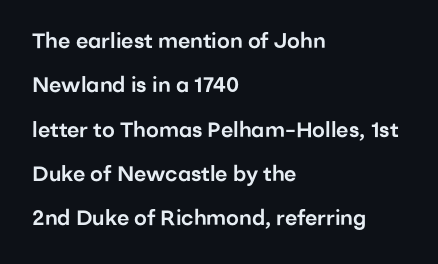
These lines keep a tight, regular rhythm from letter to letter. When letters stand straight like this, we call the style roman or upright. Any mark beneath the type? The region is blank. If you drew a ruler down the left edge, every line would touch it.
